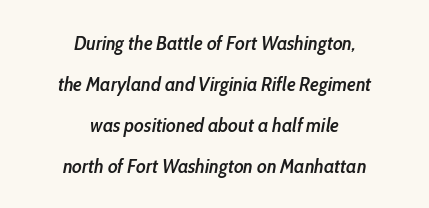
Q: Is the text bold? A: Semi-bold.
Q: Is the text italic (slanted)? A: Yes, it leans right by about 10 degrees.
Q: Is the text underlined? A: No.
Q: How is the paragraph aligned? A: Centered.
Q: Is the spacing between letters normal or unusually wide? A: Normal.
Q: Is the spacing between lines tight, normal or loose? A: Loose.
